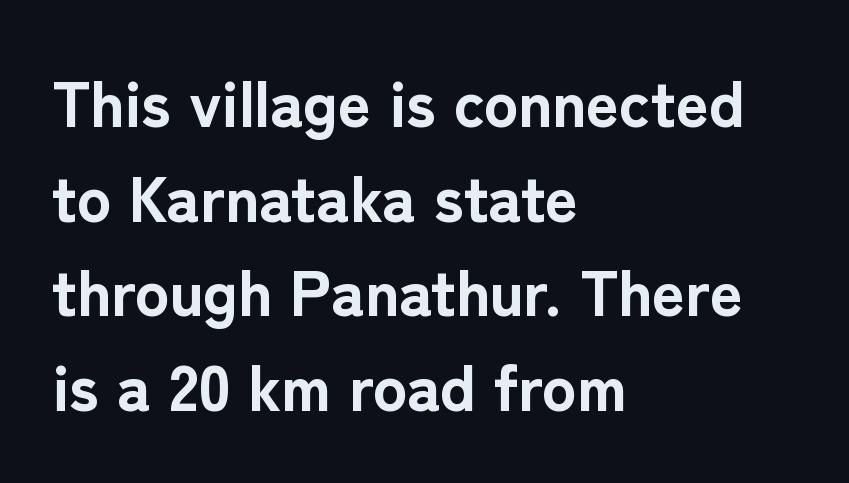
Is this a sans? Yes — the strokes have no serifs. Is the letter spacing exaggerated? No — it looks like the ordinary default. A typesetter would call this leading conventional body-copy spacing. Chunky letters — that's bold for sure. Note the varied advance widths — an 'i' is clearly narrower than an 'm'.
